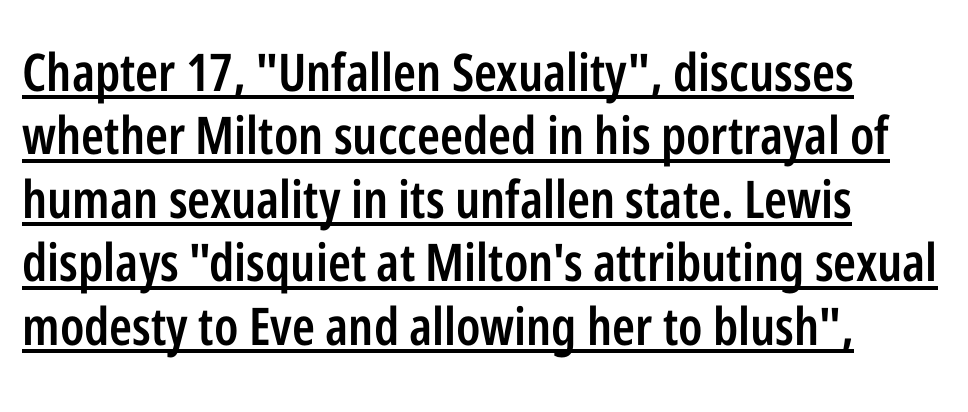
Q: Is the text bold? A: Semi-bold.
Q: Is the text italic (slanted)? A: No, it is upright.
Q: Is the typeface a serif or a sans-serif typeface? A: Sans-serif.
Q: Is the text underlined? A: Yes.
Q: How is the paragraph aligned? A: Left-aligned.
Q: Is the spacing between letters normal or unusually wide? A: Normal.
Q: Width (condensed, normal, or wide)? A: Condensed.
Q: Stroke contrast? A: Low.
Q: x-height? A: Medium.
Q: Monospaced? A: No.
